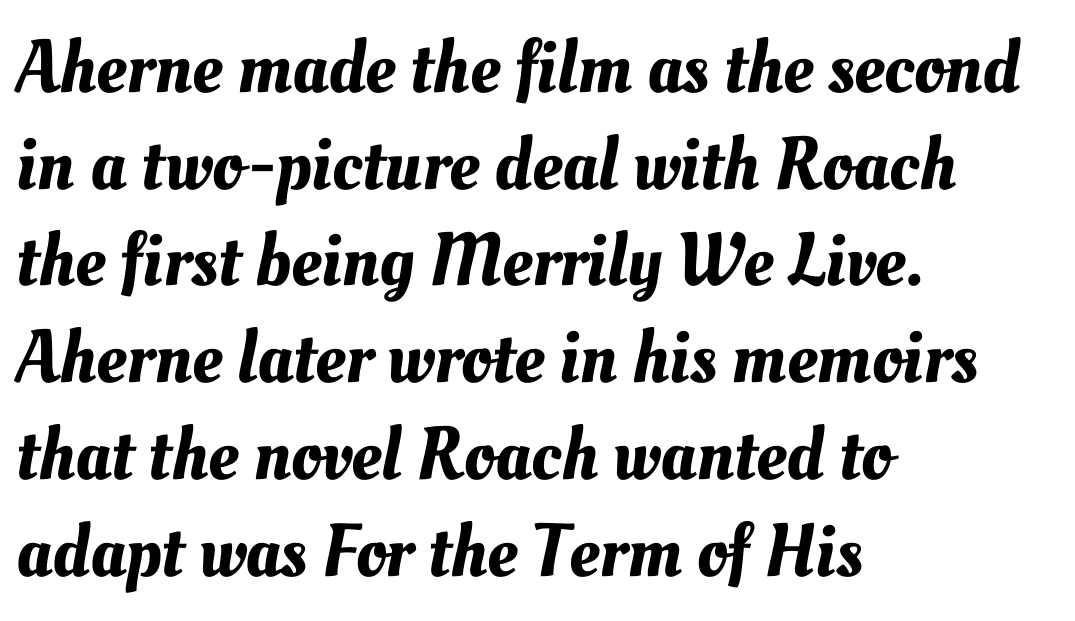
Honestly, the letter spacing is just normal — you wouldn't notice it. The strip under each line holds only bare page. Vertically, the passage feels balanced, rows spaced as you'd expect. Spacing verdict: proportional, widths tailored to each character.
